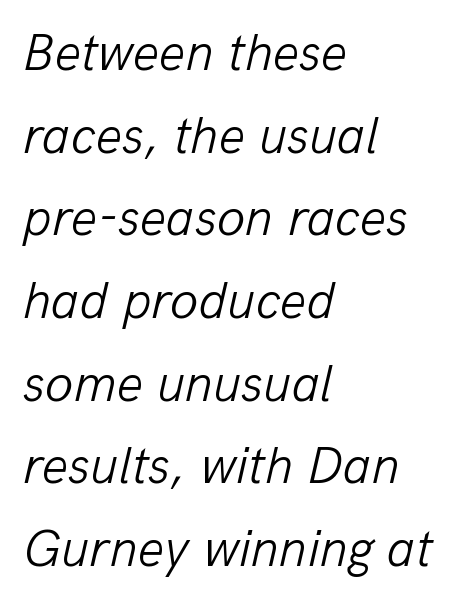
{"italic": "yes", "lean": "right", "slant_degrees": 13, "bold": "no", "weight": "light", "width": "normal", "stroke_contrast": "low", "x_height": "medium", "monospaced": "no", "underline": "no", "align": "left", "line_spacing": "normal", "line_spacing_ratio": 1.59, "letter_spacing": "normal", "letter_spacing_em": 0.0, "glyph_px": 52}
